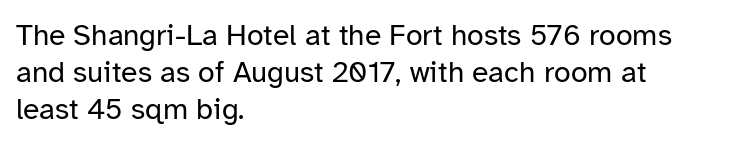
Q: Is the text bold? A: No.
Q: Is the text italic (slanted)? A: No, it is upright.
Q: Is the typeface a serif or a sans-serif typeface? A: Sans-serif.
Q: Is the text underlined? A: No.
Q: How is the paragraph aligned? A: Left-aligned.
Q: Is the spacing between letters normal or unusually wide? A: Normal.
Q: Width (condensed, normal, or wide)? A: Normal.
Q: Stroke contrast? A: Low.
Q: x-height? A: Medium.
Q: Monospaced? A: No.
